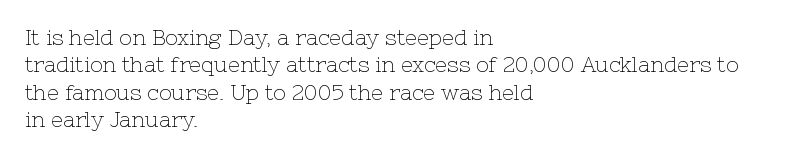
Q: Is the text bold? A: No.
Q: Is the text italic (slanted)? A: No, it is upright.
Q: Is the text underlined? A: No.
Q: How is the paragraph aligned? A: Left-aligned.
Q: Is the spacing between letters normal or unusually wide? A: Normal.
Q: Is the spacing between lines tight, normal or loose? A: Normal.
